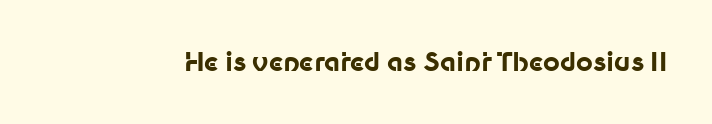
The image shows 26 px bold type, upright; set normal letter spacing, not underlined.
